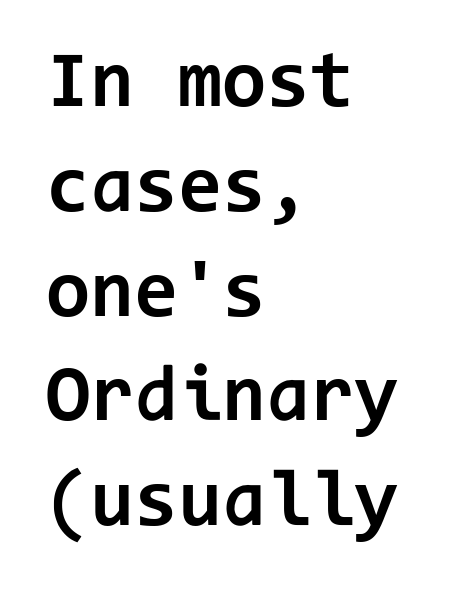
{"serif": "no", "italic": "no", "bold": "yes", "weight": "bold", "width": "normal", "stroke_contrast": "low", "x_height": "medium", "monospaced": "yes", "underline": "no", "align": "left", "line_spacing": "normal", "line_spacing_ratio": 1.31, "letter_spacing": "normal", "letter_spacing_em": 0.0, "glyph_px": 80}
